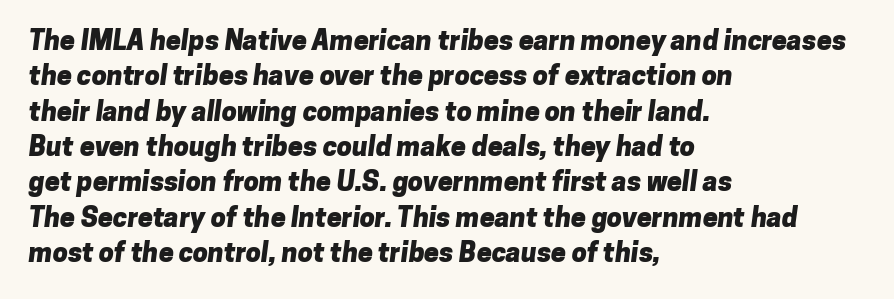
{"bold": "yes", "underline": "no", "align": "left", "line_spacing": "normal", "line_spacing_ratio": 1.31, "letter_spacing": "normal", "letter_spacing_em": 0.0, "glyph_px": 27}
